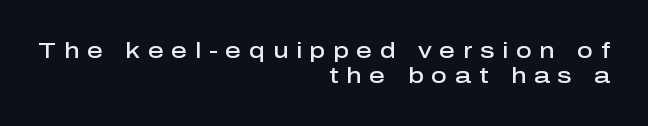
Q: Is the text bold? A: Semi-bold.
Q: Is the text italic (slanted)? A: No, it is upright.
Q: Is the text underlined? A: No.
Q: How is the paragraph aligned? A: Right-aligned.
Q: Is the spacing between letters normal or unusually wide? A: Unusually wide.
Q: Is the spacing between lines tight, normal or loose? A: Tight.
